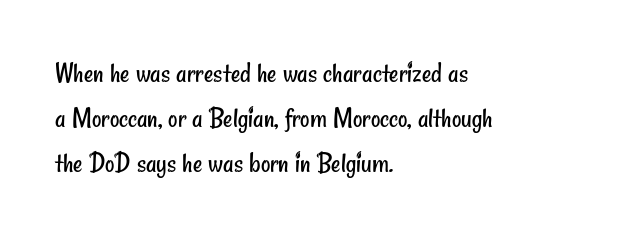
{"serif": "no", "bold": "no", "weight": "regular", "width": "condensed", "stroke_contrast": "low", "x_height": "small", "monospaced": "no", "underline": "no", "align": "left", "line_spacing": "normal", "line_spacing_ratio": 1.55, "letter_spacing": "normal", "letter_spacing_em": 0.0, "glyph_px": 29}
